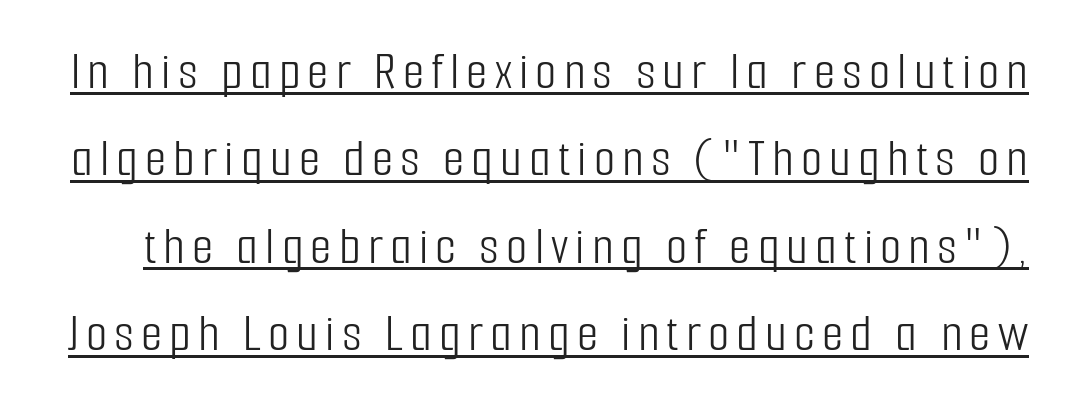
Beneath each row of characters lies a ruled line. Stroke terminals: plain, sans-serif. Looks like regular typesetting: each glyph gets only the width it needs. Stems here are at most as thick as an everyday book face. The lines sit at an ordinary, default distance from one another.
